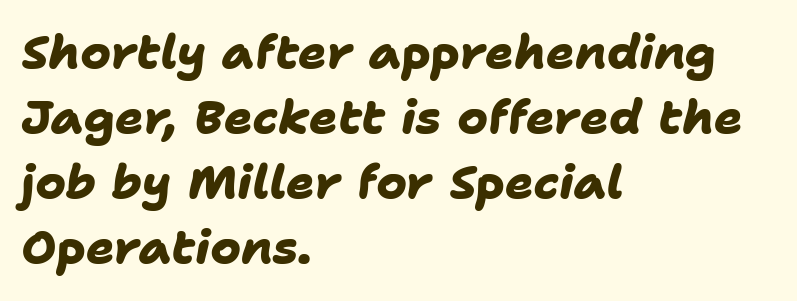
{"serif": "no", "bold": "yes", "weight": "heavy", "width": "normal", "stroke_contrast": "low", "x_height": "medium", "monospaced": "no", "underline": "no", "align": "left", "line_spacing": "normal", "line_spacing_ratio": 1.38, "letter_spacing": "normal", "letter_spacing_em": 0.0, "glyph_px": 47}
